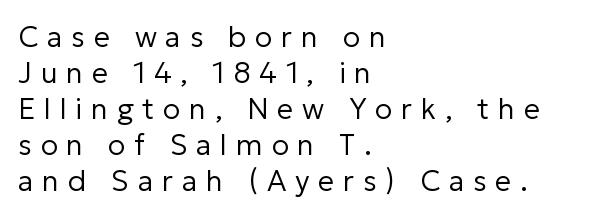
The letters stand straight up with perfectly vertical stems. Caption: face not bold, strokes unweighted. Any mark beneath the type? The region is blank. This is sans-serif lettering, the kind often seen on screens and signage. Think of a printed novel: that variable character pitch is what you see here.
